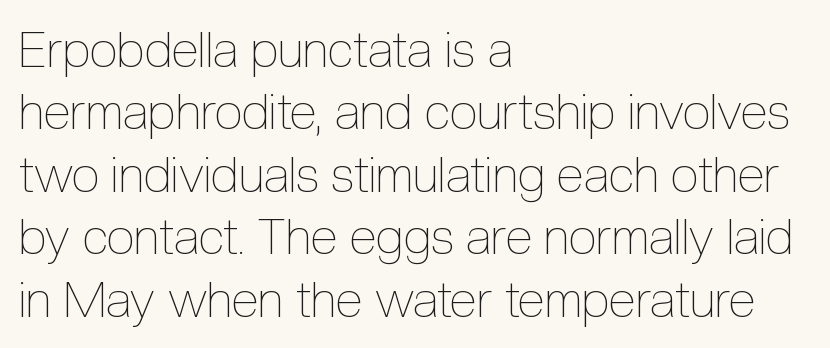
The image shows 50 px thin, condensed type, upright; set left-aligned, normal line spacing (1.25x), normal letter spacing, not underlined; a medium x-height.
